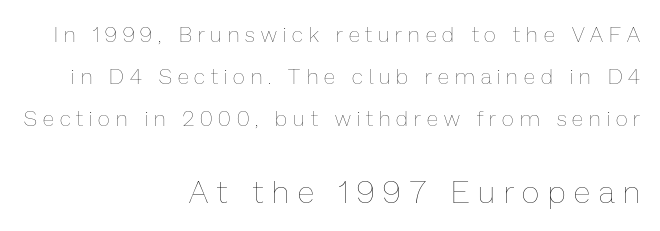
The image shows 31 px thin type, upright; set right-aligned, loose line spacing (2.01x), unusually wide letter spacing (+0.29 em), not underlined; the second (bottom) block is 1.48x larger; low stroke contrast and a medium x-height.
